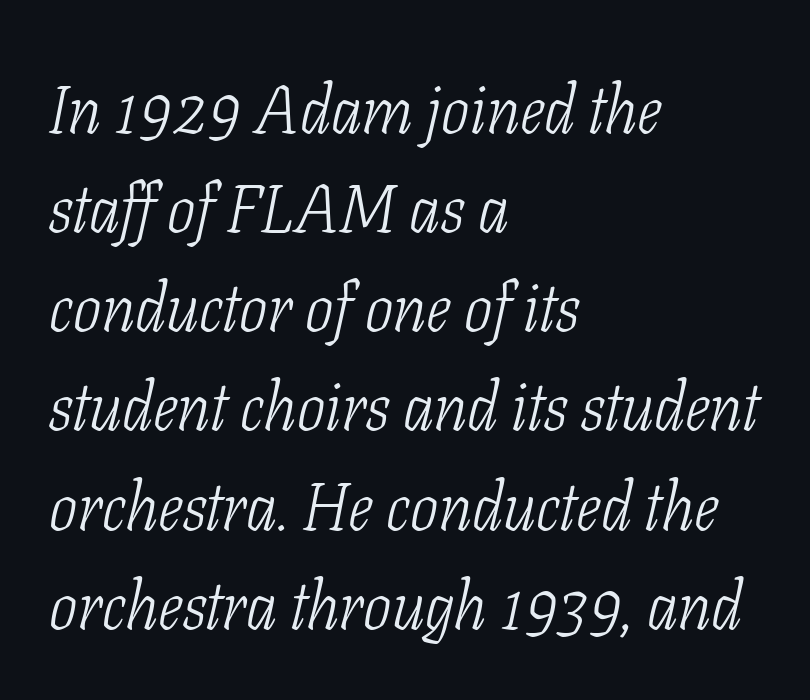
{"serif": "yes", "italic": "yes", "lean": "right", "slant_degrees": 11, "bold": "no", "weight": "light", "width": "condensed", "stroke_contrast": "low", "x_height": "medium", "monospaced": "no", "underline": "no", "align": "left", "line_spacing": "normal", "line_spacing_ratio": 1.48, "letter_spacing": "normal", "letter_spacing_em": 0.0, "glyph_px": 67}
